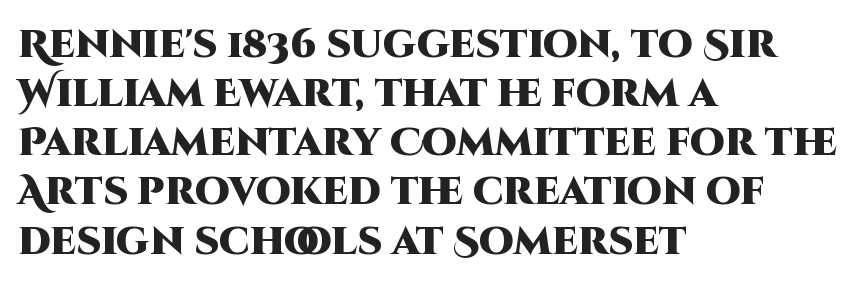
Q: Is the text bold? A: Yes.
Q: Is the text italic (slanted)? A: No, it is upright.
Q: Is the typeface a serif or a sans-serif typeface? A: Sans-serif.
Q: Is the text underlined? A: No.
Q: How is the paragraph aligned? A: Left-aligned.
Q: Is the spacing between letters normal or unusually wide? A: Normal.
Q: Is the spacing between lines tight, normal or loose? A: Normal.
Q: Width (condensed, normal, or wide)? A: Normal.
Q: Stroke contrast? A: High.
Q: x-height? A: Large.
Q: Monospaced? A: No.
